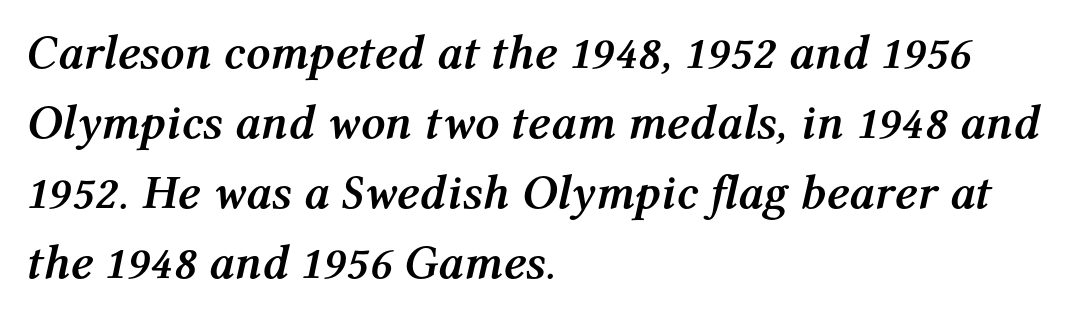
{"italic": "yes", "lean": "right", "slant_degrees": 12, "bold": "yes", "weight": "semibold", "width": "normal", "stroke_contrast": "medium", "x_height": "medium", "monospaced": "no", "underline": "no", "align": "left", "line_spacing": "normal", "line_spacing_ratio": 1.46, "letter_spacing": "normal", "letter_spacing_em": 0.0, "glyph_px": 48}
